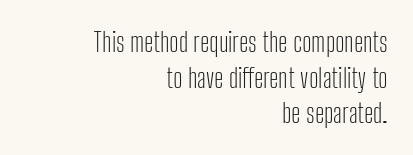
One-word summary of the alignment: right. Letters have the restrained weight of plain body copy at most. You could call the tracking neutral — neither tight nor loose. Every stem runs plumb, perpendicular to the baseline. One glance says typical: line gaps are just what's usual. The words here are not underlined.
